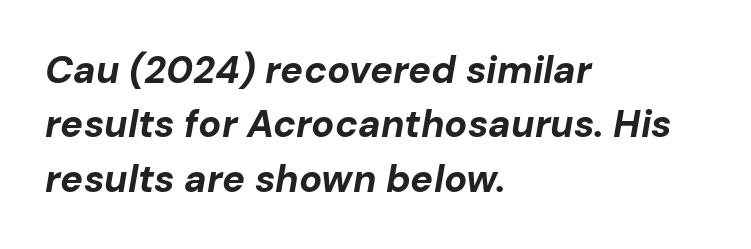
A student would call this left alignment; a typographer would say flush left, rag right. The designer left line spacing at the default. Beneath every word, the page is bare. The rendering uses natural spacing where letterforms have individual widths. You could call the tracking neutral — neither tight nor loose.
